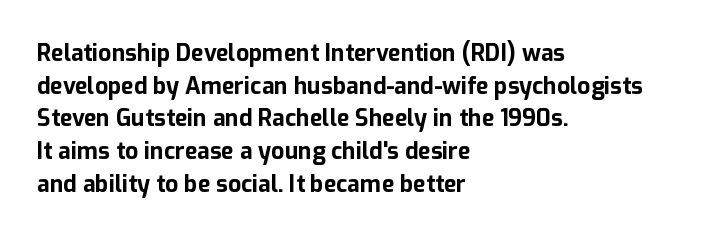
Q: Is the text bold? A: Yes.
Q: Is the text italic (slanted)? A: No, it is upright.
Q: Is the text underlined? A: No.
Q: How is the paragraph aligned? A: Left-aligned.
Q: Is the spacing between letters normal or unusually wide? A: Normal.
Q: Is the spacing between lines tight, normal or loose? A: Normal.
